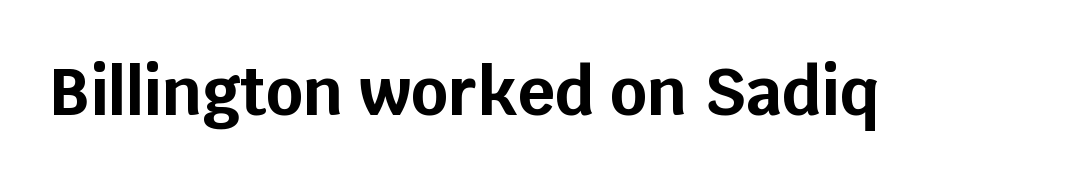
{"serif": "no", "italic": "no", "bold": "yes", "weight": "bold", "width": "normal", "stroke_contrast": "low", "x_height": "large", "monospaced": "no", "underline": "no", "letter_spacing": "normal", "letter_spacing_em": 0.0, "glyph_px": 65}
